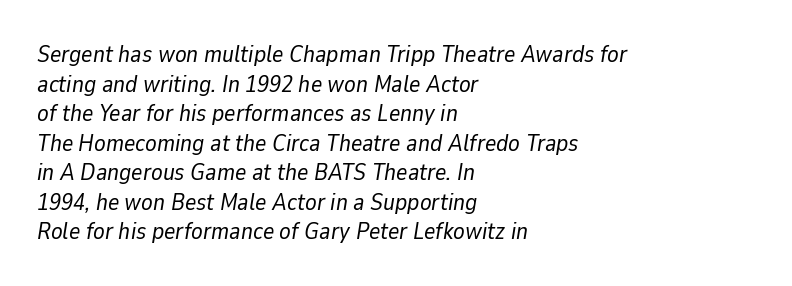
Does extra space separate the letters? No, they use regular spacing. This sample is left-justified, so line endings fall wherever the words run out. This is not heavy type; no bold has been used. Is the type slanted? Yes — the strokes lean at a clear angle. Glance below the letters and you will spot only blank space.
